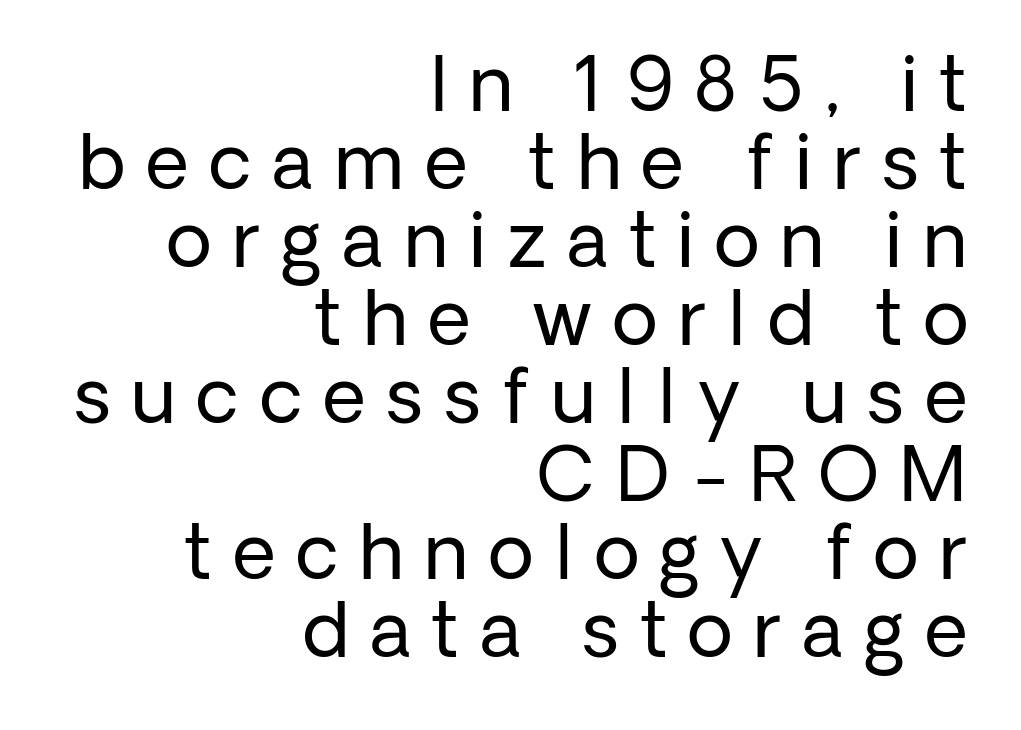
This sample has the flowing, uneven cadence of proportional lettering. Quick note: underline off. This block would grow much taller if given ordinary leading; it's compressed now. Look at the bottom of the vertical strokes: they stop flat, with no serifs. In terms of letterspacing, this is a distinctly airy, spread setting.
